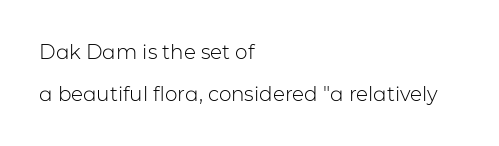
The image shows 20 px text type, upright; set left-aligned, loose line spacing (2.1x), normal letter spacing, not underlined.
